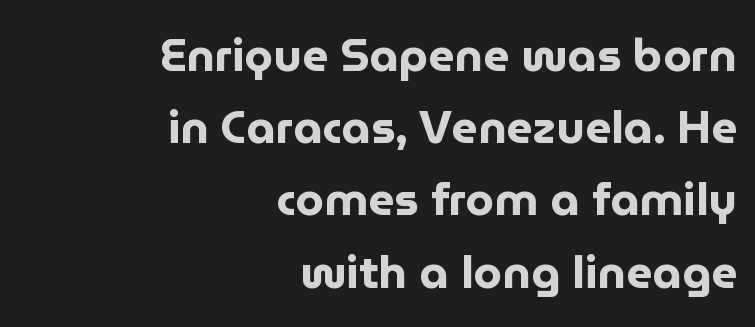
{"serif": "no", "italic": "no", "bold": "yes", "weight": "bold", "width": "normal", "stroke_contrast": "low", "x_height": "medium", "monospaced": "no", "underline": "no", "align": "right", "line_spacing": "normal", "line_spacing_ratio": 1.57, "letter_spacing": "normal", "letter_spacing_em": 0.0, "glyph_px": 46}
